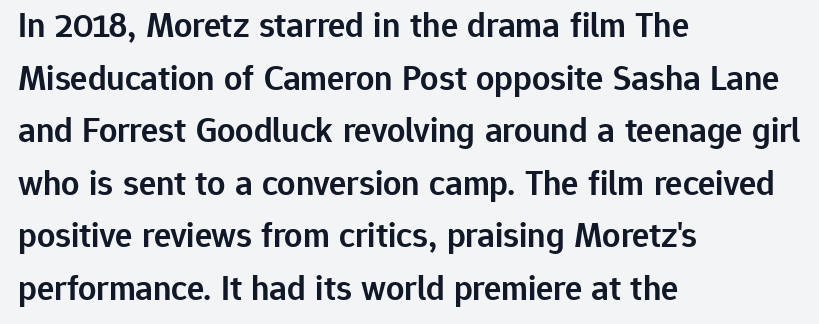
How heavy is the stroke? Medium-heavy — a semibold, shy of bold. Does the leading feel generous? No, just average. In CSS terms this would be text-align: left. The string is rendered with underlining switched off. Each letter keeps its own natural width here, so spacing adapts to shape.
